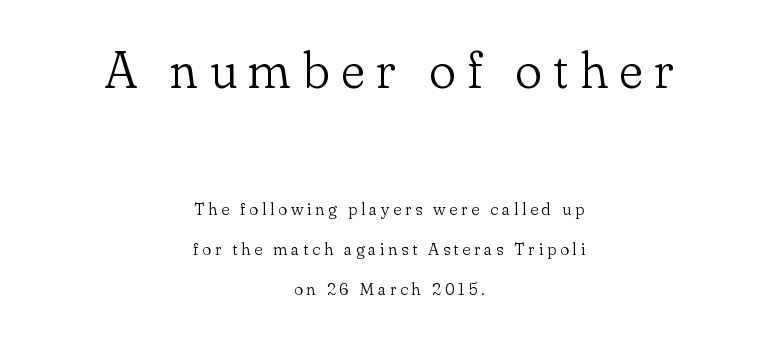
The image shows 51 px light serif type, upright; set centered, loose line spacing (2.34x), unusually wide letter spacing (+0.22 em), not underlined; the first (top) block is 3.0x larger; low stroke contrast and a small x-height.
